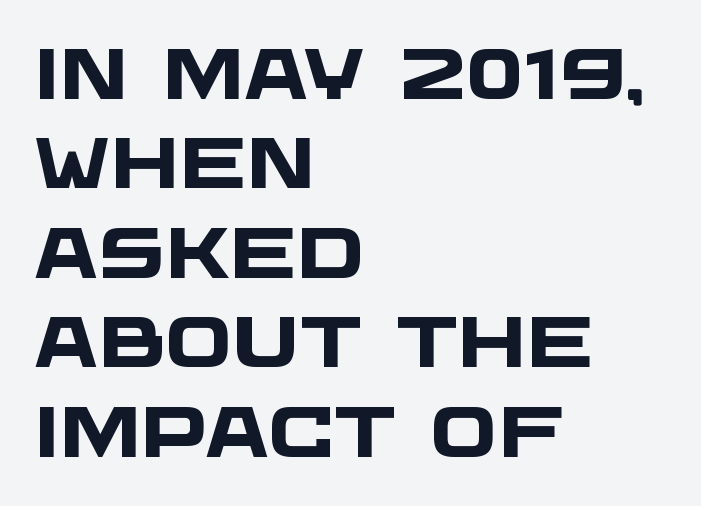
The image shows 71 px heavy, wide sans-serif type; set left-aligned, normal line spacing (1.26x), normal letter spacing, not underlined; low stroke contrast and a large x-height.
